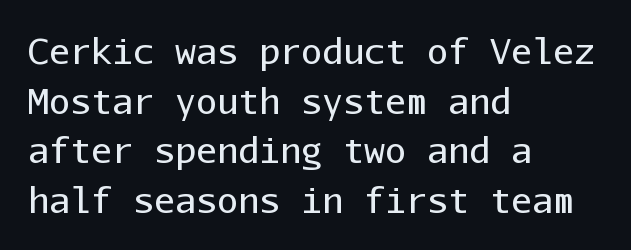
{"serif": "no", "italic": "no", "bold": "no", "weight": "regular", "width": "normal", "stroke_contrast": "low", "x_height": "medium", "monospaced": "yes", "underline": "no", "align": "left", "line_spacing": "normal", "line_spacing_ratio": 1.42, "letter_spacing": "normal", "letter_spacing_em": 0.0, "glyph_px": 35}
